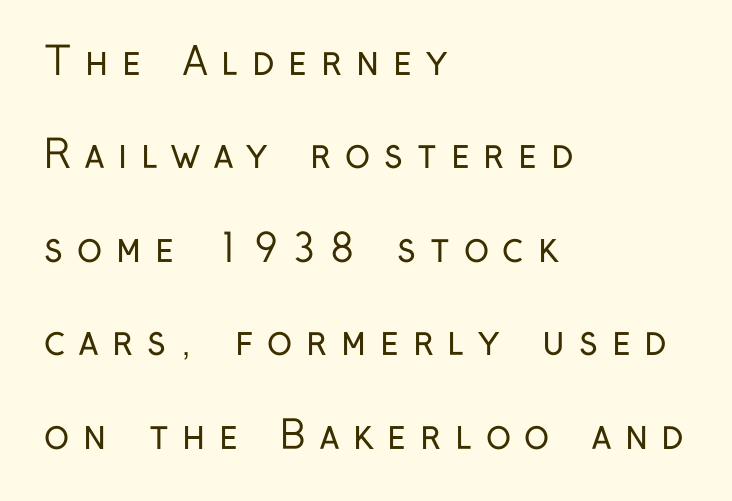
Q: Is the text bold? A: No.
Q: Is the text italic (slanted)? A: No, it is upright.
Q: Is the typeface a serif or a sans-serif typeface? A: Sans-serif.
Q: Is the text underlined? A: No.
Q: How is the paragraph aligned? A: Left-aligned.
Q: Is the spacing between letters normal or unusually wide? A: Unusually wide.
Q: Is the spacing between lines tight, normal or loose? A: Loose.
Q: Width (condensed, normal, or wide)? A: Condensed.
Q: Stroke contrast? A: Low.
Q: x-height? A: Medium.
Q: Monospaced? A: No.
